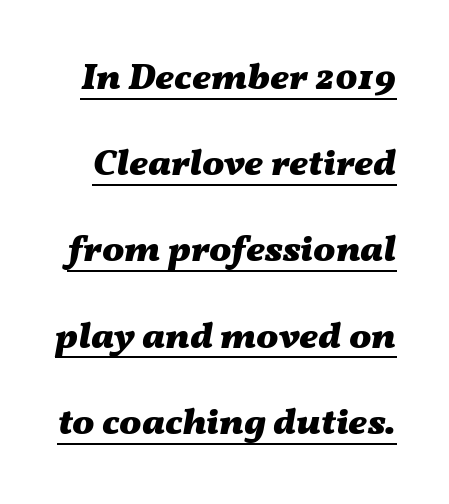
{"italic": "yes", "lean": "right", "slant_degrees": 11, "bold": "yes", "weight": "heavy", "width": "wide", "stroke_contrast": "medium", "x_height": "medium", "monospaced": "no", "underline": "yes", "line_spacing": "loose", "line_spacing_ratio": 2.33, "letter_spacing": "normal", "letter_spacing_em": 0.0, "glyph_px": 37}
